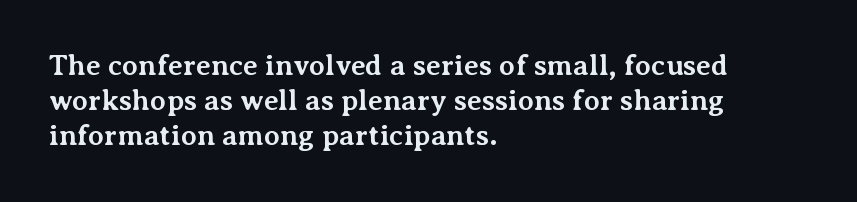
The image shows 29 px bold serif type, upright; set left-aligned, line spacing 1.21x, normal letter spacing, not underlined; medium stroke contrast and a medium x-height.
